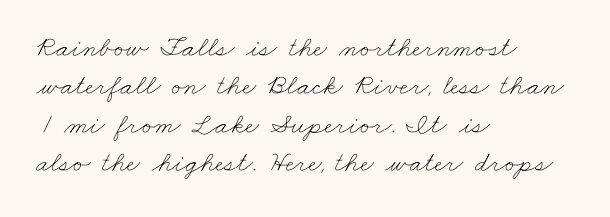
Q: Is the text bold? A: No.
Q: Is the text underlined? A: No.
Q: How is the paragraph aligned? A: Left-aligned.
Q: Is the spacing between letters normal or unusually wide? A: Normal.
Q: Is the spacing between lines tight, normal or loose? A: Normal.
Q: Width (condensed, normal, or wide)? A: Wide.
Q: Stroke contrast? A: Low.
Q: x-height? A: Small.
Q: Monospaced? A: No.
